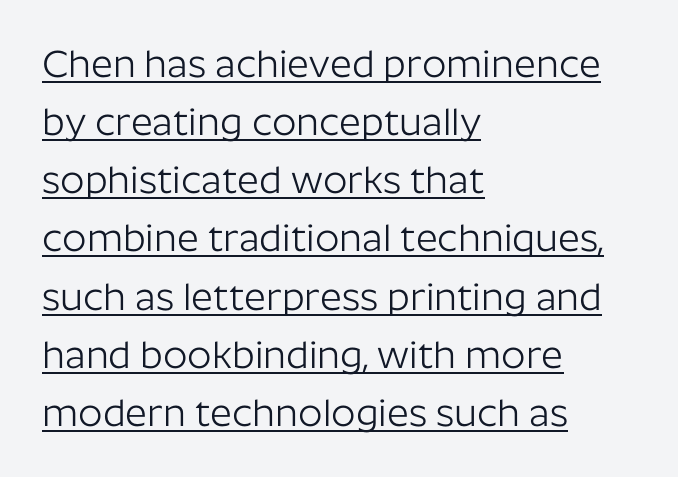
The image shows 38 px light sans-serif type, upright; set left-aligned, normal line spacing (1.53x), normal letter spacing, underlined; low stroke contrast and a medium x-height.
